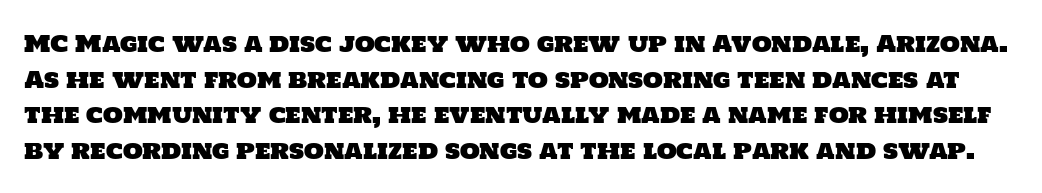
The image shows 23 px text type; set normal line spacing (1.55x), normal letter spacing, not underlined.
